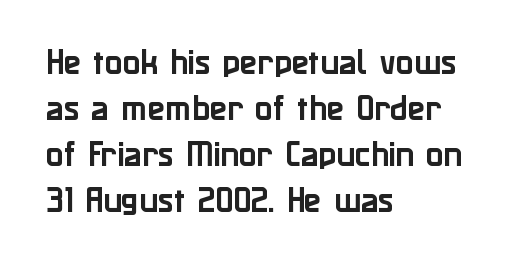
{"serif": "no", "italic": "no", "width": "normal", "stroke_contrast": "low", "x_height": "medium", "monospaced": "no", "underline": "no", "align": "left", "line_spacing": "normal", "line_spacing_ratio": 1.59, "letter_spacing": "normal", "letter_spacing_em": 0.0, "glyph_px": 29}
